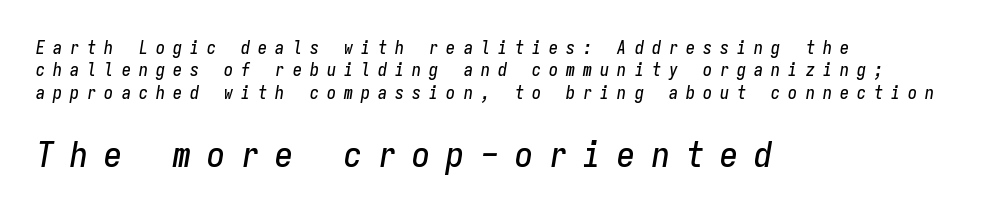
{"italic": "yes", "lean": "right", "slant_degrees": 9, "width": "condensed", "stroke_contrast": "low", "x_height": "medium", "monospaced": "yes", "underline": "no", "align": "left", "line_spacing_ratio": 1.24, "letter_spacing": "wide", "letter_spacing_em": 0.45, "larger_block": "second", "size_ratio": 2.0, "glyph_px": 36}
